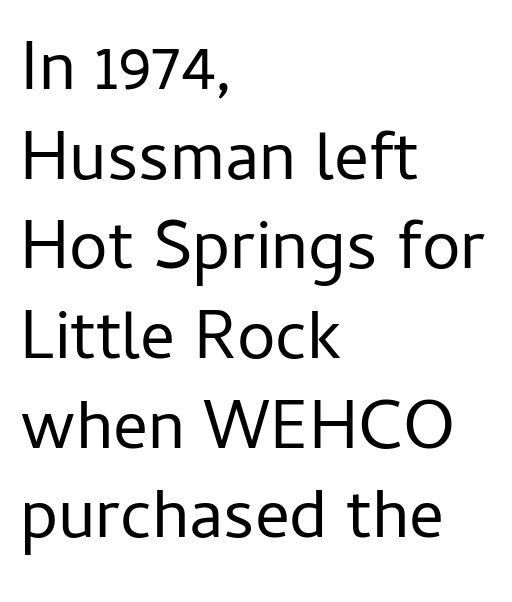
Q: Is the text bold? A: No.
Q: Is the text italic (slanted)? A: No, it is upright.
Q: Is the typeface a serif or a sans-serif typeface? A: Sans-serif.
Q: Is the text underlined? A: No.
Q: How is the paragraph aligned? A: Left-aligned.
Q: Is the spacing between letters normal or unusually wide? A: Normal.
Q: Is the spacing between lines tight, normal or loose? A: Normal.
Q: Width (condensed, normal, or wide)? A: Normal.
Q: Stroke contrast? A: Low.
Q: x-height? A: Medium.
Q: Monospaced? A: No.
